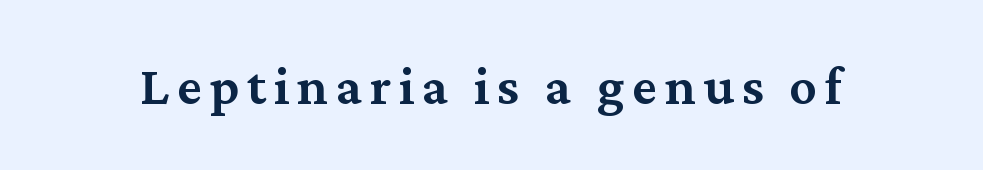
{"serif": "yes", "italic": "no", "bold": "semi", "weight": "semibold", "width": "normal", "stroke_contrast": "medium", "x_height": "medium", "monospaced": "no", "underline": "no", "glyph_px": 55}
